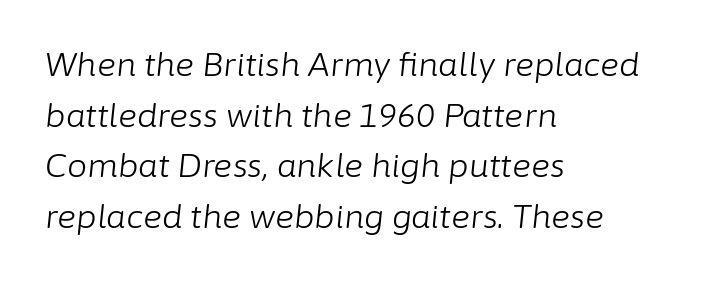
Q: Is the text bold? A: No.
Q: Is the text italic (slanted)? A: Yes, it leans right by about 6 degrees.
Q: Is the text underlined? A: No.
Q: How is the paragraph aligned? A: Left-aligned.
Q: Is the spacing between letters normal or unusually wide? A: Normal.
Q: Is the spacing between lines tight, normal or loose? A: Normal.
Q: Width (condensed, normal, or wide)? A: Normal.
Q: Stroke contrast? A: Low.
Q: x-height? A: Medium.
Q: Monospaced? A: No.
